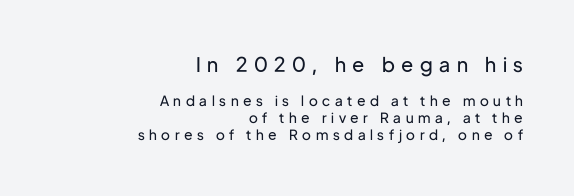
{"italic": "no", "bold": "no", "underline": "no", "align": "right", "line_spacing_ratio": 1.21, "letter_spacing": "wide", "letter_spacing_em": 0.33, "larger_block": "first", "size_ratio": 1.43, "glyph_px": 20}
